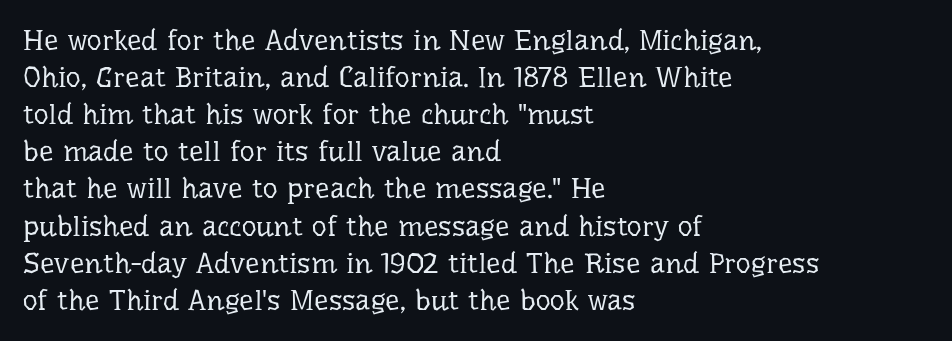
Q: Is the text bold? A: No.
Q: Is the text italic (slanted)? A: No, it is upright.
Q: Is the typeface a serif or a sans-serif typeface? A: Serif.
Q: Is the text underlined? A: No.
Q: How is the paragraph aligned? A: Left-aligned.
Q: Is the spacing between letters normal or unusually wide? A: Normal.
Q: Is the spacing between lines tight, normal or loose? A: Normal.
Q: Width (condensed, normal, or wide)? A: Normal.
Q: Stroke contrast? A: Low.
Q: x-height? A: Medium.
Q: Monospaced? A: No.
